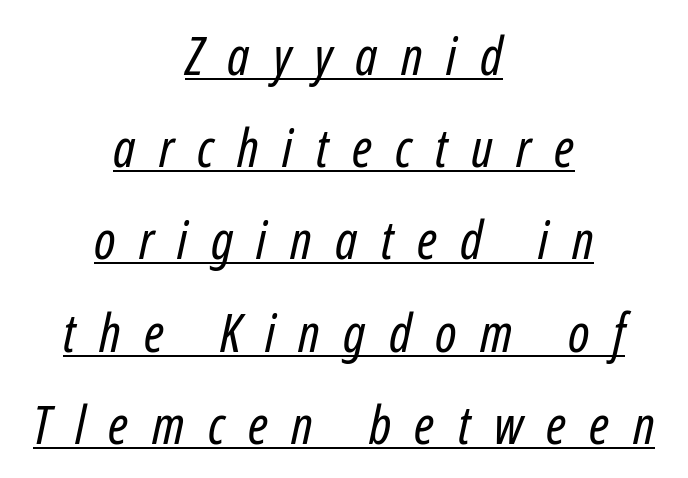
Q: Is the text bold? A: No.
Q: Is the text italic (slanted)? A: Yes, it leans right by about 12 degrees.
Q: Is the text underlined? A: Yes.
Q: How is the paragraph aligned? A: Centered.
Q: Is the spacing between letters normal or unusually wide? A: Unusually wide.
Q: Width (condensed, normal, or wide)? A: Condensed.
Q: Stroke contrast? A: Low.
Q: x-height? A: Medium.
Q: Monospaced? A: No.
